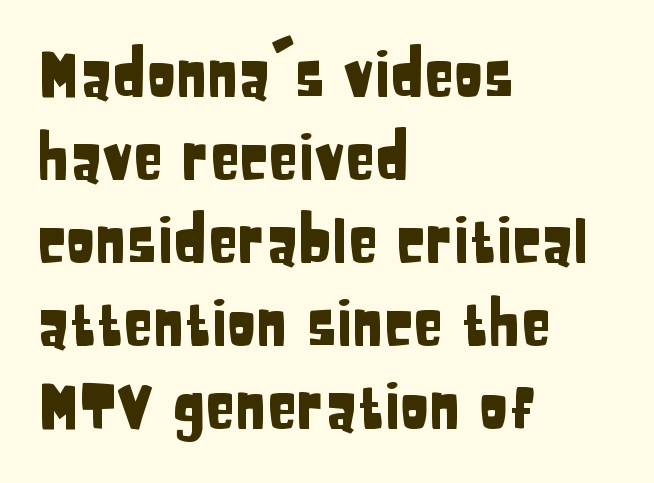
The image shows 61 px condensed sans-serif type, upright; set left-aligned, normal line spacing (1.36x), normal letter spacing, not underlined; low stroke contrast and a large x-height.
